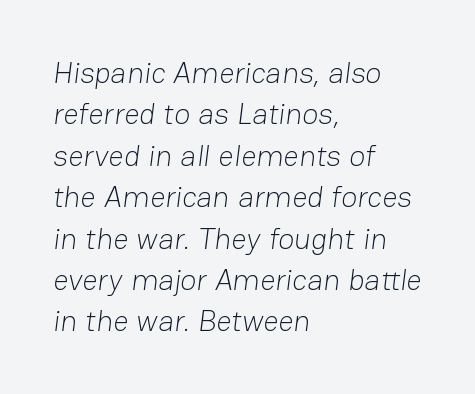
Q: Is the text bold? A: No.
Q: Is the typeface a serif or a sans-serif typeface? A: Sans-serif.
Q: Is the text underlined? A: No.
Q: How is the paragraph aligned? A: Left-aligned.
Q: Is the spacing between letters normal or unusually wide? A: Normal.
Q: Is the spacing between lines tight, normal or loose? A: Normal.
Q: Width (condensed, normal, or wide)? A: Normal.
Q: Stroke contrast? A: Low.
Q: x-height? A: Medium.
Q: Monospaced? A: No.
